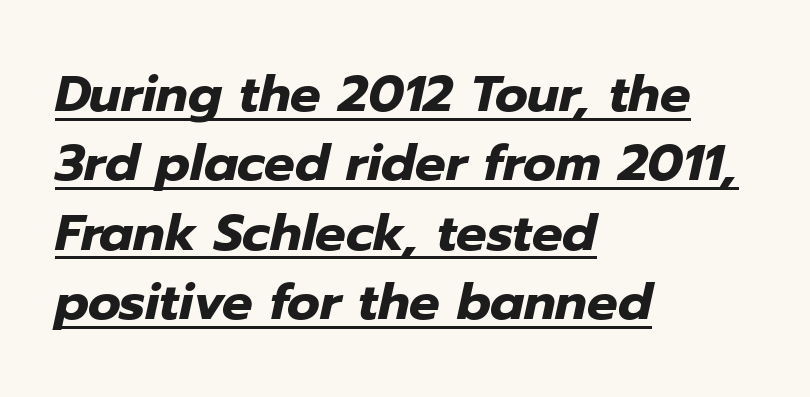
Pretty heavy lettering here — definitely bold. Tracking value appears to be zero — textbook default spacing. It's the slanting kind of type. These lines are set flush left with a ragged right edge.
